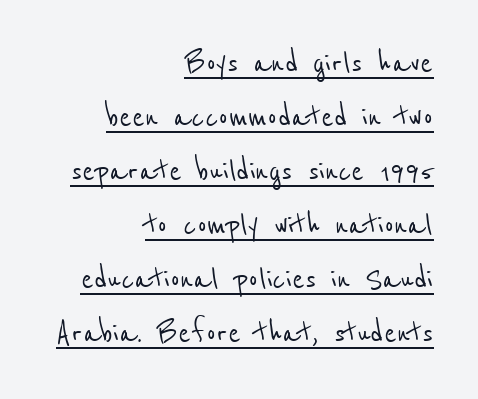
{"serif": "no", "width": "condensed", "stroke_contrast": "low", "x_height": "medium", "monospaced": "no", "underline": "yes", "align": "right", "line_spacing": "normal", "line_spacing_ratio": 1.46, "letter_spacing": "normal", "letter_spacing_em": 0.0, "glyph_px": 37}
